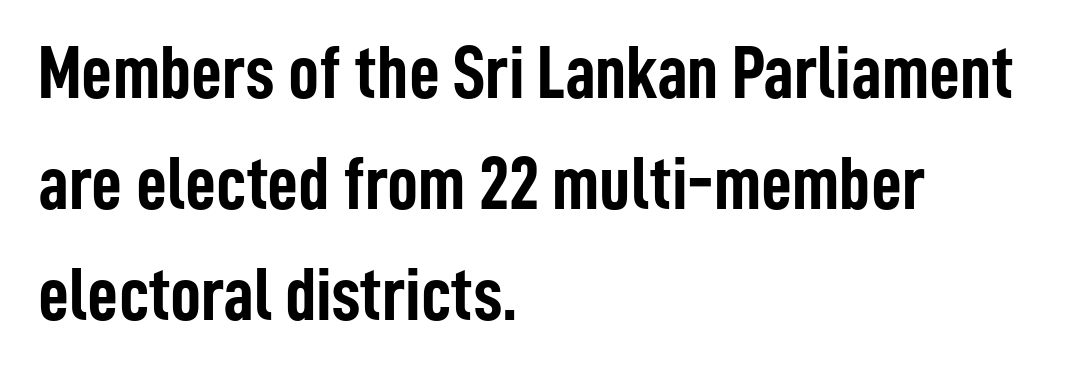
The text was rendered using a sans face with plain stroke endings. Is there much room between lines? A standard amount, neither cramped nor airy. The sample has been set heavy, in full bold. These lines are rendered in a variable-pitch font.
